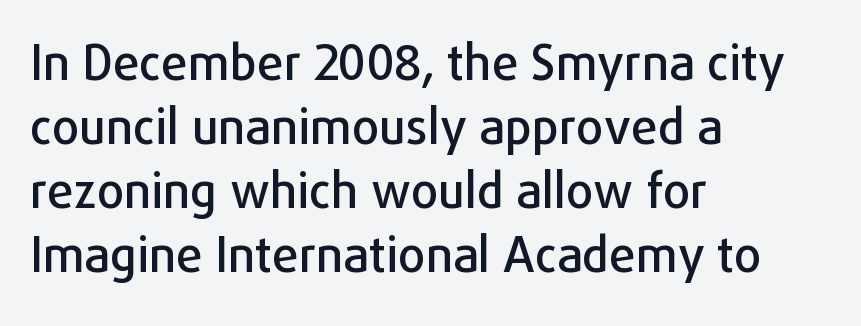
Rows of type keep a routine distance in the vertical direction. Tracking here is standard; glyphs follow each other at the usual distance. The specimen omits any rule beneath the text block's lines. These lines are rendered in a variable-pitch font.
